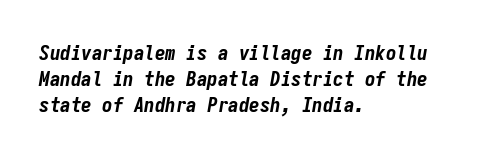
Q: Is the text bold? A: Yes.
Q: Is the text italic (slanted)? A: Yes, it leans right by about 9 degrees.
Q: Is the text underlined? A: No.
Q: How is the paragraph aligned? A: Left-aligned.
Q: Is the spacing between letters normal or unusually wide? A: Normal.
Q: Is the spacing between lines tight, normal or loose? A: Normal.
